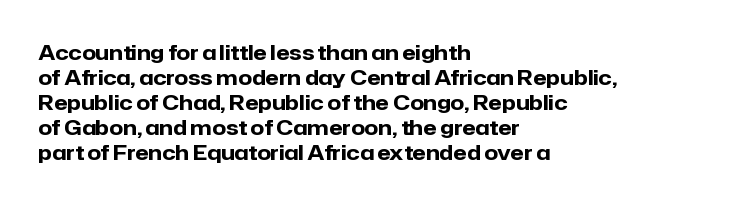
The image shows 20 px bold type, upright; set left-aligned, normal line spacing (1.25x), normal letter spacing, not underlined.
